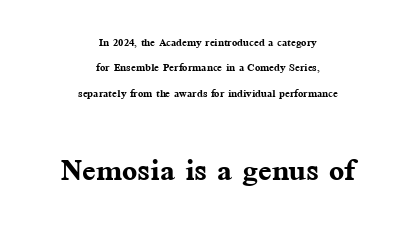
Visually, the bottom section dominates because its glyphs are scaled up. Typographic density is high because the face is bold. The text was rendered using a seriffed face with decorative stroke endings. The type sits square on the baseline with zero lean. If you folded the block vertically in half, each line would mirror itself in length.
